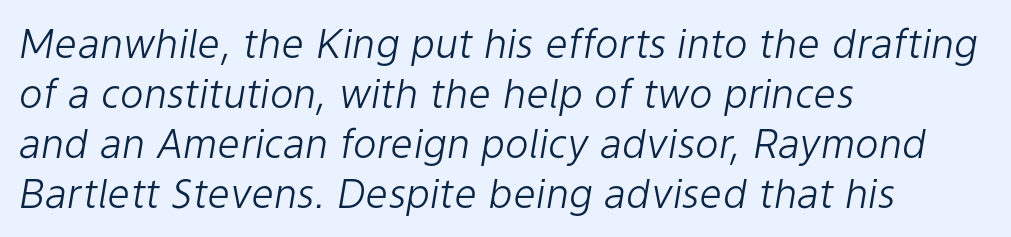
The image shows 40 px light type, italic (leaning right); set left-aligned, normal line spacing (1.25x), normal letter spacing, not underlined; low stroke contrast and a medium x-height.
